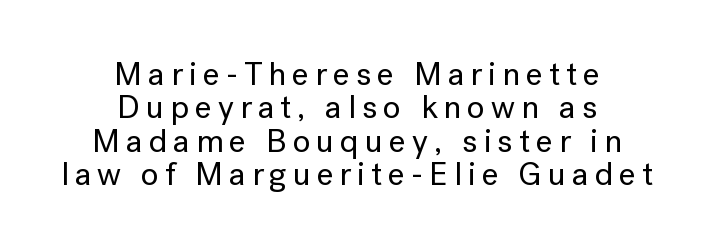
{"serif": "no", "italic": "no", "width": "normal", "stroke_contrast": "low", "x_height": "medium", "monospaced": "no", "underline": "no", "align": "center", "line_spacing": "tight", "line_spacing_ratio": 1.01, "glyph_px": 33}
